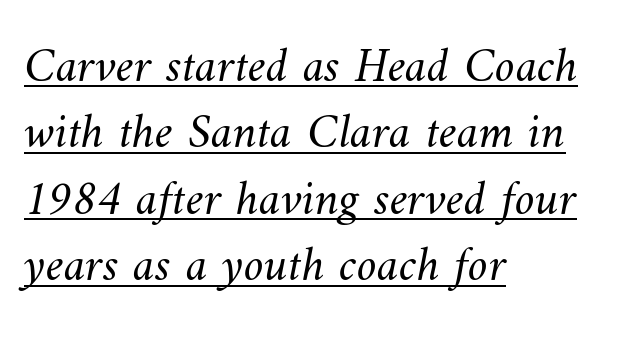
Q: Is the text bold? A: No.
Q: Is the text underlined? A: Yes.
Q: How is the paragraph aligned? A: Left-aligned.
Q: Is the spacing between letters normal or unusually wide? A: Normal.
Q: Is the spacing between lines tight, normal or loose? A: Normal.
Q: Width (condensed, normal, or wide)? A: Normal.
Q: Stroke contrast? A: Medium.
Q: x-height? A: Small.
Q: Monospaced? A: No.
